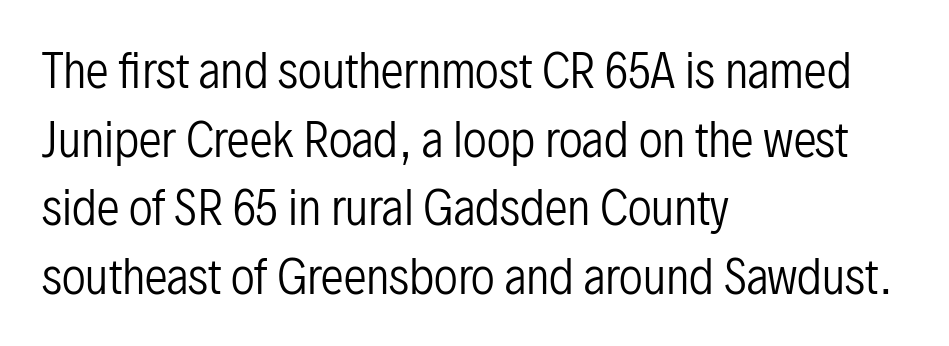
Q: Is the text bold? A: No.
Q: Is the text italic (slanted)? A: No, it is upright.
Q: Is the typeface a serif or a sans-serif typeface? A: Sans-serif.
Q: Is the text underlined? A: No.
Q: How is the paragraph aligned? A: Left-aligned.
Q: Is the spacing between letters normal or unusually wide? A: Normal.
Q: Is the spacing between lines tight, normal or loose? A: Normal.
Q: Width (condensed, normal, or wide)? A: Condensed.
Q: Stroke contrast? A: Low.
Q: x-height? A: Medium.
Q: Monospaced? A: No.
